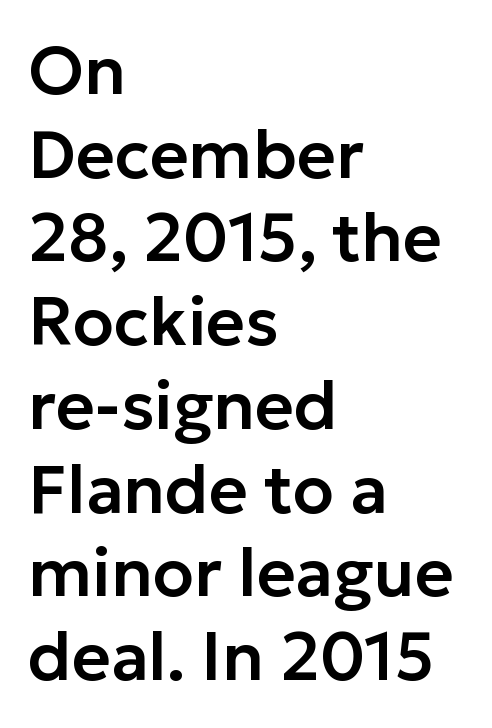
Quick note: not italic, upright. Glyph-to-glyph distance matches everyday printed text. The rendering uses natural spacing where letterforms have individual widths. One glance says typical: line gaps are just what's usual. This is sans-serif lettering, the kind often seen on screens and signage.
